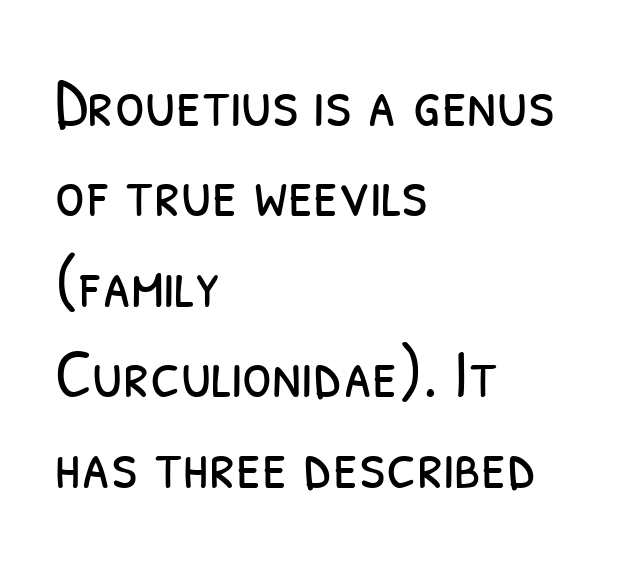
The image shows 68 px light, condensed sans-serif type; set left-aligned, normal line spacing (1.33x), normal letter spacing, not underlined; low stroke contrast and a medium x-height.
